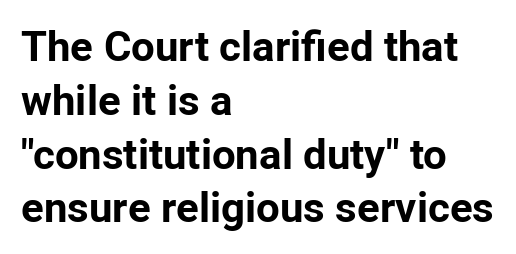
Q: Is the text bold? A: Yes.
Q: Is the text italic (slanted)? A: No, it is upright.
Q: Is the typeface a serif or a sans-serif typeface? A: Sans-serif.
Q: Is the text underlined? A: No.
Q: How is the paragraph aligned? A: Left-aligned.
Q: Is the spacing between letters normal or unusually wide? A: Normal.
Q: Is the spacing between lines tight, normal or loose? A: Normal.
Q: Width (condensed, normal, or wide)? A: Normal.
Q: Stroke contrast? A: Low.
Q: x-height? A: Medium.
Q: Monospaced? A: No.
